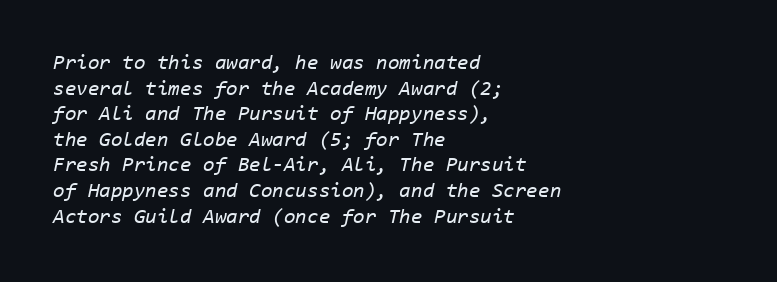
Q: Is the text bold? A: No.
Q: Is the text italic (slanted)? A: Yes, it leans right by about 11 degrees.
Q: Is the text underlined? A: No.
Q: How is the paragraph aligned? A: Left-aligned.
Q: Is the spacing between letters normal or unusually wide? A: Normal.
